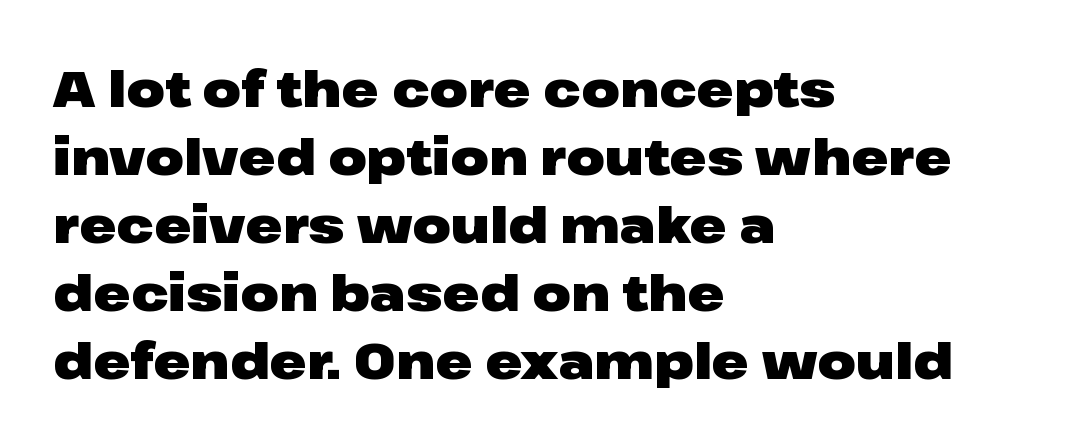
The image shows 50 px heavy, wide sans-serif type, upright; set left-aligned, normal line spacing (1.36x), normal letter spacing, not underlined; low stroke contrast and a medium x-height.
